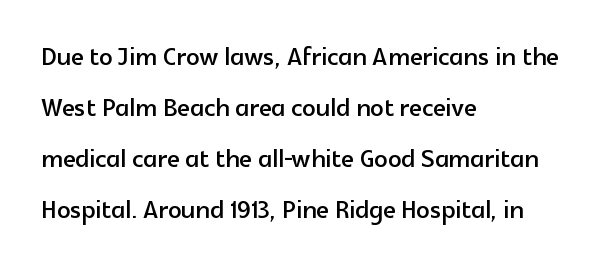
Q: Is the text italic (slanted)? A: No, it is upright.
Q: Is the typeface a serif or a sans-serif typeface? A: Sans-serif.
Q: Is the text underlined? A: No.
Q: How is the paragraph aligned? A: Left-aligned.
Q: Is the spacing between letters normal or unusually wide? A: Normal.
Q: Is the spacing between lines tight, normal or loose? A: Normal.
Q: Width (condensed, normal, or wide)? A: Normal.
Q: x-height? A: Medium.
Q: Monospaced? A: No.
